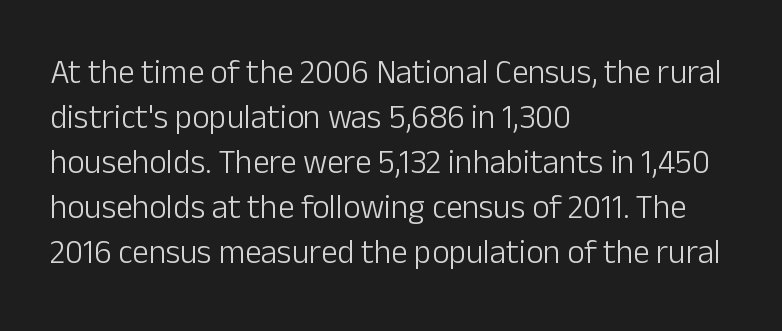
Quick note: underline off. Posture: straight, roman, zero tilt. You could call the tracking neutral — neither tight nor loose. The strokes carry an ordinary text weight at most.
